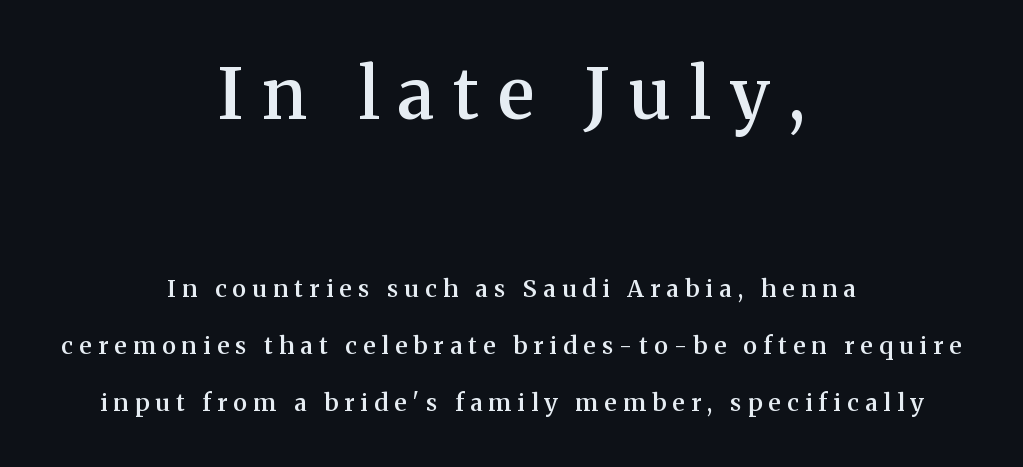
{"serif": "yes", "italic": "no", "bold": "semi", "weight": "semibold", "width": "normal", "stroke_contrast": "medium", "x_height": "medium", "monospaced": "no", "underline": "no", "align": "center", "line_spacing": "loose", "line_spacing_ratio": 2.36, "letter_spacing": "wide", "letter_spacing_em": 0.26, "larger_block": "first", "size_ratio": 2.96, "glyph_px": 71}
